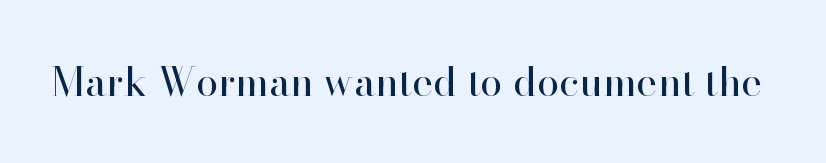
Looks like regular typesetting: each glyph gets only the width it needs. Is the type heavy? It reads as light-to-regular instead. This sample uses a serif face. Decoration check: the copy has no underline. This is roman type, the default non-slanted kind.
